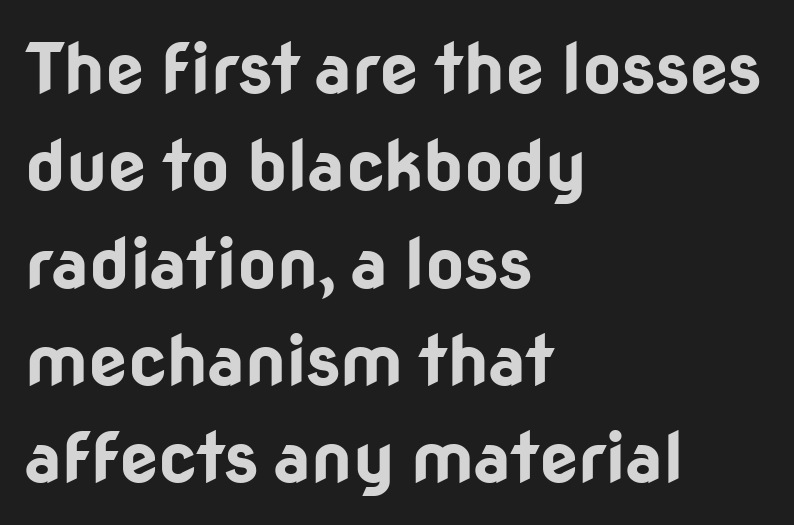
Q: Is the text bold? A: Yes.
Q: Is the text italic (slanted)? A: No, it is upright.
Q: Is the typeface a serif or a sans-serif typeface? A: Sans-serif.
Q: Is the text underlined? A: No.
Q: How is the paragraph aligned? A: Left-aligned.
Q: Is the spacing between letters normal or unusually wide? A: Normal.
Q: Is the spacing between lines tight, normal or loose? A: Normal.
Q: Width (condensed, normal, or wide)? A: Normal.
Q: Stroke contrast? A: Low.
Q: x-height? A: Medium.
Q: Monospaced? A: No.
